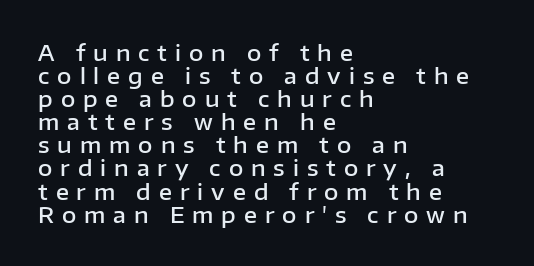
The typesetter chose a ragged-right arrangement here. A typesetter would call this leading minimal, almost set solid. The typesetting leans somewhat heavy: a semibold. Check the space under the baseline: it is left empty. The passage shown has open, widely tracked lettering throughout.
